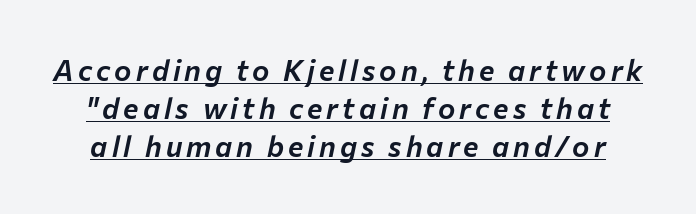
{"italic": "yes", "lean": "right", "slant_degrees": 12, "width": "normal", "stroke_contrast": "low", "x_height": "medium", "monospaced": "no", "underline": "yes", "line_spacing": "normal", "line_spacing_ratio": 1.31, "glyph_px": 29}
